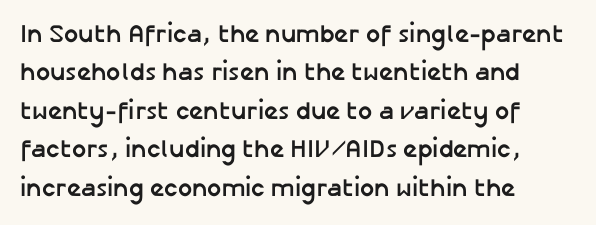
Here the glyphs are tracked normally, forming tight word shapes. Does the weight exceed regular? Yes, all the way to bold. The text block is weighted toward the left margin, trailing off unevenly rightward. Style check: upright. Notice how descenders clear the ascenders below comfortably — that's standard leading. Glance below the letters and you will spot only blank space.
